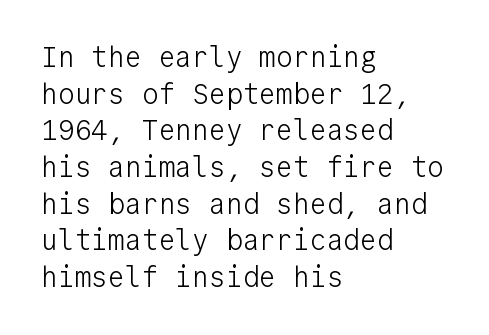
The image shows 28 px light sans-serif type, upright, monospaced; set left-aligned, normal line spacing (1.31x), normal letter spacing, not underlined; low stroke contrast and a medium x-height.
